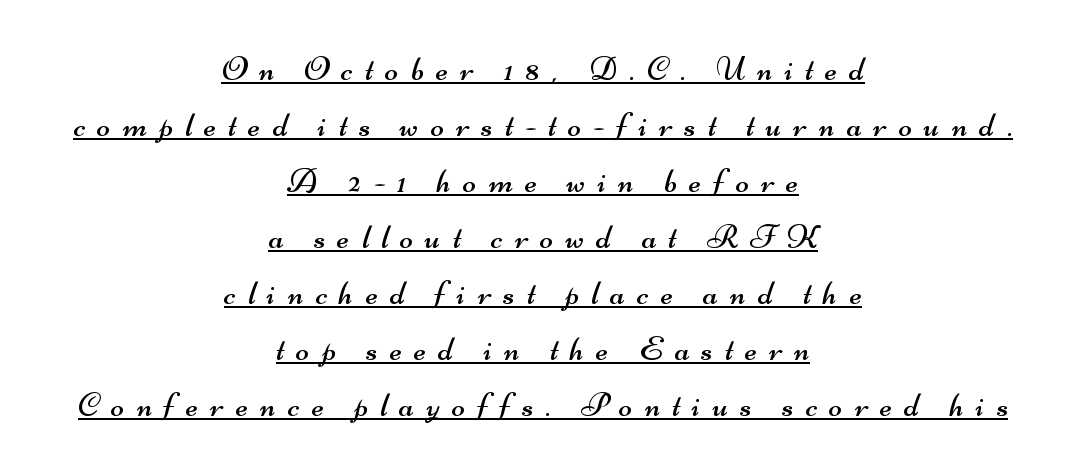
The image shows 35 px regular-weight, wide sans-serif type; set centered, normal line spacing (1.6x), unusually wide letter spacing (+0.35 em), underlined; medium stroke contrast and a small x-height.
